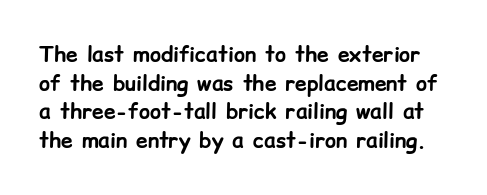
{"italic": "no", "bold": "yes", "underline": "no", "line_spacing": "normal", "line_spacing_ratio": 1.36, "letter_spacing": "normal", "letter_spacing_em": 0.0, "glyph_px": 21}
